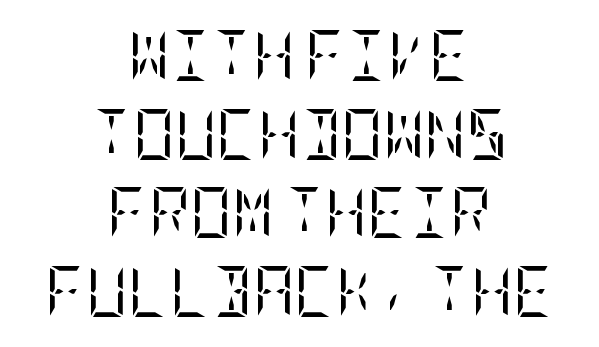
Q: Is the text bold? A: No.
Q: Is the text italic (slanted)? A: No, it is upright.
Q: Is the typeface a serif or a sans-serif typeface? A: Serif.
Q: Is the text underlined? A: No.
Q: How is the paragraph aligned? A: Centered.
Q: Is the spacing between letters normal or unusually wide? A: Normal.
Q: Is the spacing between lines tight, normal or loose? A: Normal.
Q: Width (condensed, normal, or wide)? A: Condensed.
Q: Stroke contrast? A: Low.
Q: x-height? A: Large.
